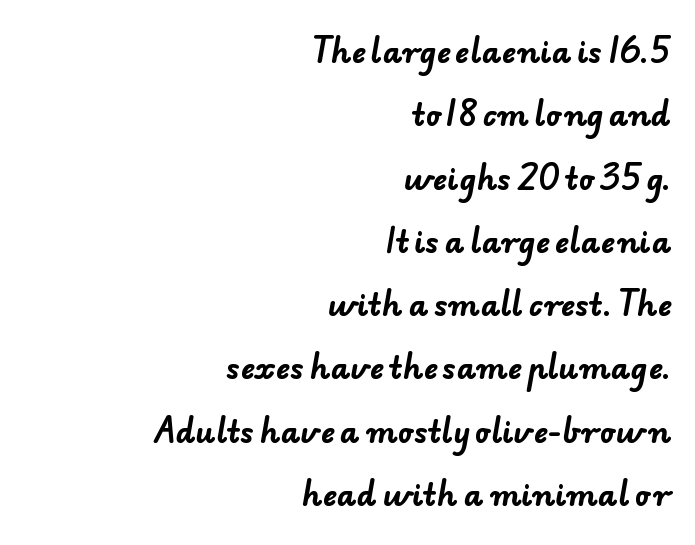
Q: Is the text bold? A: Yes.
Q: Is the typeface a serif or a sans-serif typeface? A: Sans-serif.
Q: Is the text underlined? A: No.
Q: How is the paragraph aligned? A: Right-aligned.
Q: Is the spacing between letters normal or unusually wide? A: Normal.
Q: Is the spacing between lines tight, normal or loose? A: Loose.
Q: Width (condensed, normal, or wide)? A: Normal.
Q: Stroke contrast? A: Low.
Q: x-height? A: Small.
Q: Monospaced? A: No.
